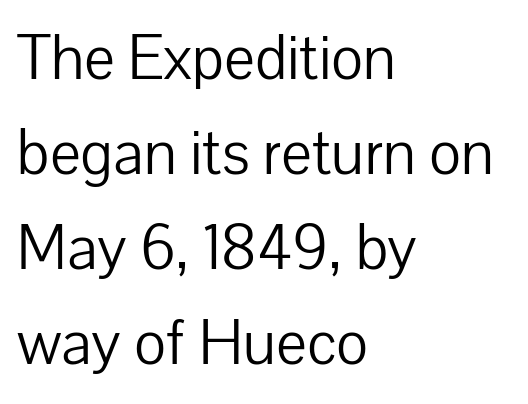
Underlining? Definitely not there. Spacing between characters is what you'd get straight out of the box. Left-aligned paragraph, ragged on the right. Vertical spacing — default. This sample has the flowing, uneven cadence of proportional lettering. It's the straight-up-and-down kind of type.
